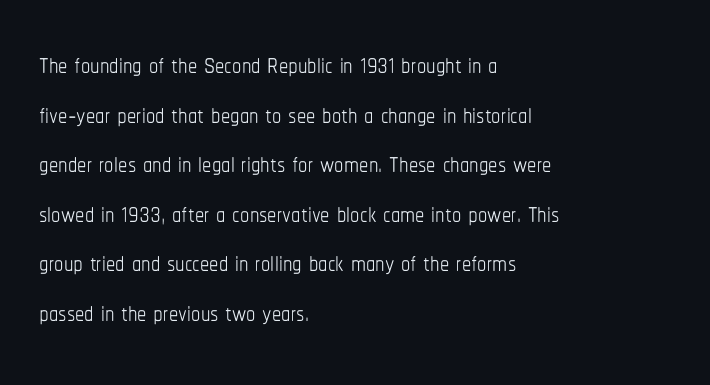
Spacing verdict: proportional, widths tailored to each character. This is roman type, the default non-slanted kind. Vertically, the passage feels balanced, rows spaced as you'd expect. The area under the type is left untouched. Students, note that the glyphs here touch the page at normal intervals.
